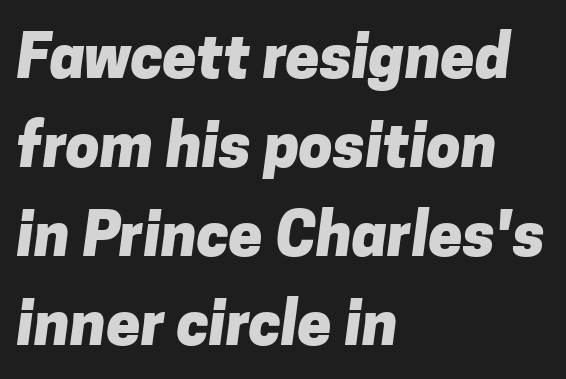
{"serif": "no", "bold": "yes", "weight": "heavy", "width": "normal", "stroke_contrast": "low", "x_height": "medium", "monospaced": "no", "underline": "no", "align": "left", "line_spacing": "normal", "line_spacing_ratio": 1.46, "letter_spacing": "normal", "letter_spacing_em": 0.0, "glyph_px": 61}
